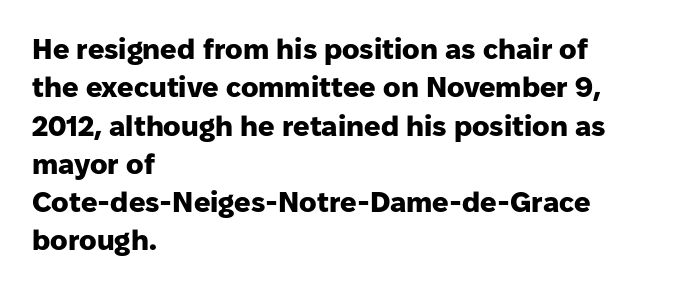
The image shows 29 px heavy sans-serif type, upright; set left-aligned, normal line spacing (1.32x), normal letter spacing, not underlined; low stroke contrast and a medium x-height.
